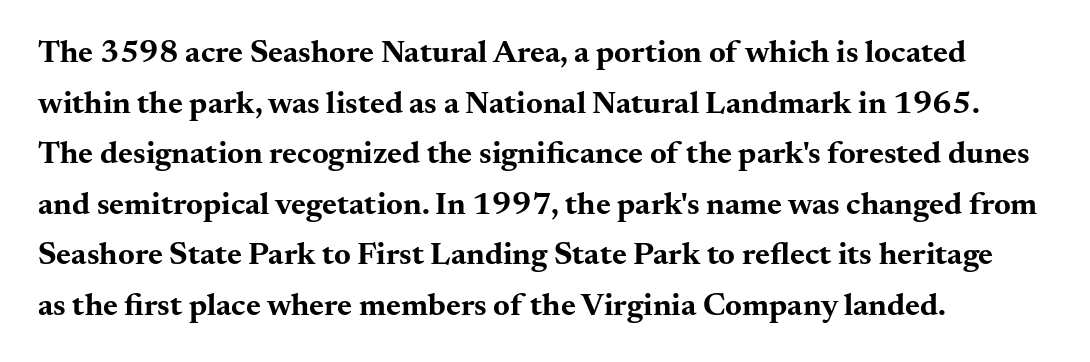
Words appear dense and cohesive because spacing is normal. Just letters on the line, the space beneath them empty. These lines were composed using upright roman letters. A normal amount of white space separates one row of letters from the next. The rendering uses natural spacing where letterforms have individual widths. The paragraph has a hard left edge and a soft right edge.
